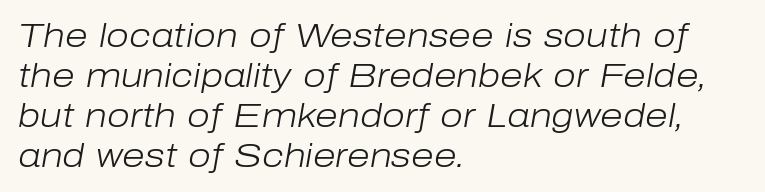
The image shows 33 px light type, italic (leaning right); set left-aligned, line spacing 1.21x, normal letter spacing, not underlined; low stroke contrast and a medium x-height.
